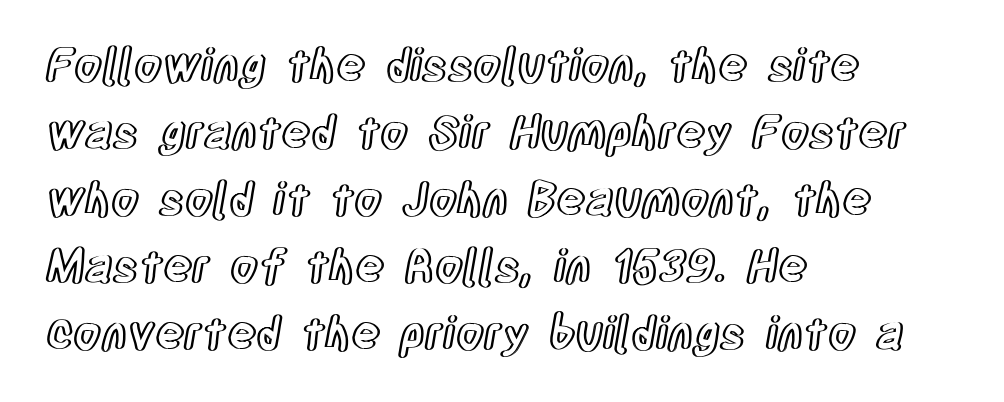
Q: Is the text italic (slanted)? A: Yes.
Q: Is the text underlined? A: No.
Q: How is the paragraph aligned? A: Left-aligned.
Q: Is the spacing between letters normal or unusually wide? A: Normal.
Q: Is the spacing between lines tight, normal or loose? A: Normal.
Q: Width (condensed, normal, or wide)? A: Condensed.
Q: x-height? A: Large.
Q: Monospaced? A: No.
